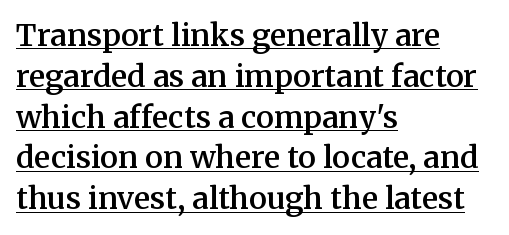
{"serif": "yes", "italic": "no", "bold": "semi", "weight": "semibold", "width": "normal", "stroke_contrast": "medium", "x_height": "medium", "monospaced": "no", "underline": "yes", "align": "left", "line_spacing": "normal", "line_spacing_ratio": 1.36, "letter_spacing": "normal", "letter_spacing_em": 0.0, "glyph_px": 30}
